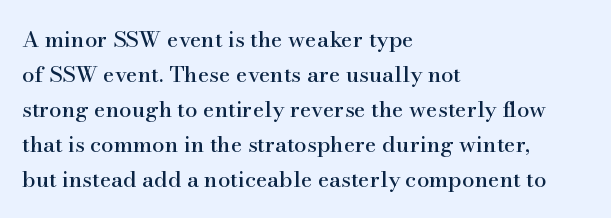
The image shows 22 px text type, upright; set left-aligned, normal line spacing (1.59x), normal letter spacing, not underlined.
